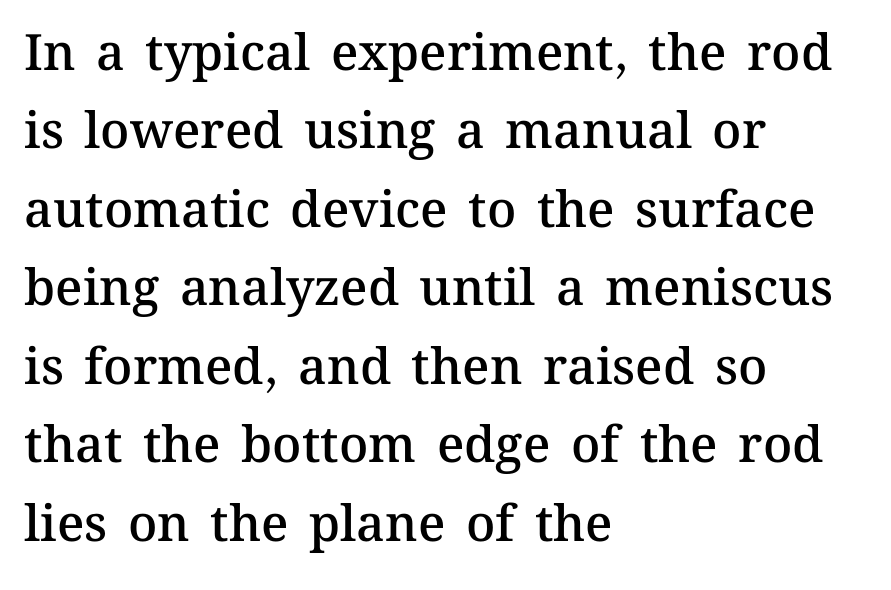
Q: Is the text bold? A: Semi-bold.
Q: Is the text italic (slanted)? A: No, it is upright.
Q: Is the text underlined? A: No.
Q: How is the paragraph aligned? A: Left-aligned.
Q: Is the spacing between letters normal or unusually wide? A: Normal.
Q: Is the spacing between lines tight, normal or loose? A: Normal.
Q: Width (condensed, normal, or wide)? A: Normal.
Q: Stroke contrast? A: Medium.
Q: x-height? A: Medium.
Q: Monospaced? A: No.
